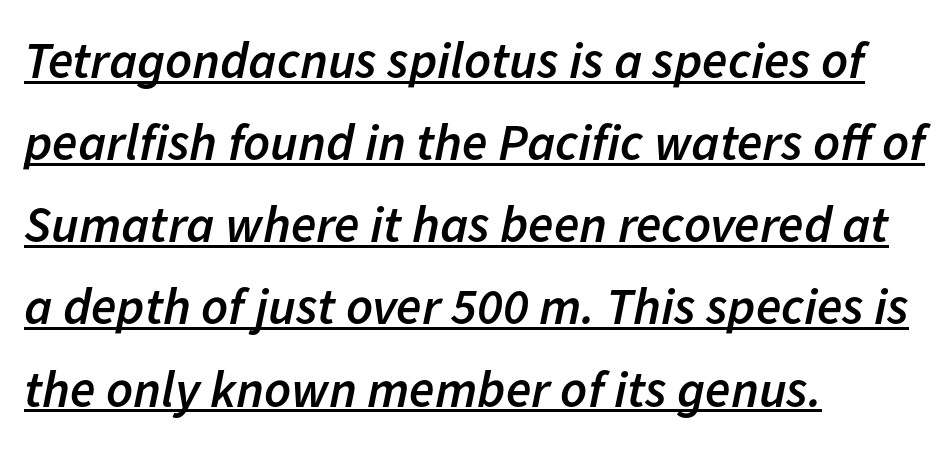
{"italic": "yes", "lean": "right", "slant_degrees": 11, "bold": "semi", "weight": "semibold", "width": "normal", "stroke_contrast": "low", "x_height": "medium", "monospaced": "no", "underline": "yes", "align": "left", "line_spacing": "normal", "line_spacing_ratio": 1.58, "letter_spacing": "normal", "letter_spacing_em": 0.0, "glyph_px": 52}
